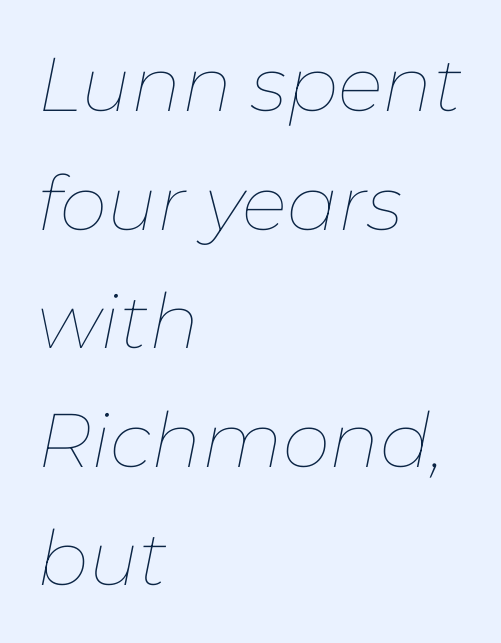
Q: Is the text bold? A: No.
Q: Is the text italic (slanted)? A: Yes, it leans right by about 11 degrees.
Q: Is the text underlined? A: No.
Q: How is the paragraph aligned? A: Left-aligned.
Q: Is the spacing between letters normal or unusually wide? A: Normal.
Q: Is the spacing between lines tight, normal or loose? A: Normal.
Q: Width (condensed, normal, or wide)? A: Normal.
Q: Stroke contrast? A: Low.
Q: x-height? A: Medium.
Q: Monospaced? A: No.
